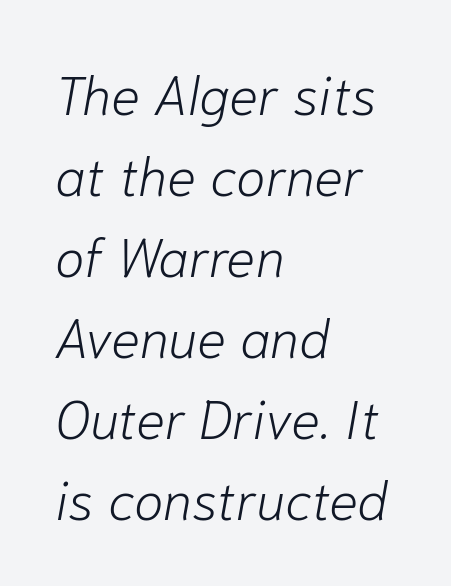
The image shows 54 px light type, italic (leaning right); set left-aligned, normal line spacing (1.5x), normal letter spacing, not underlined; low stroke contrast and a medium x-height.
